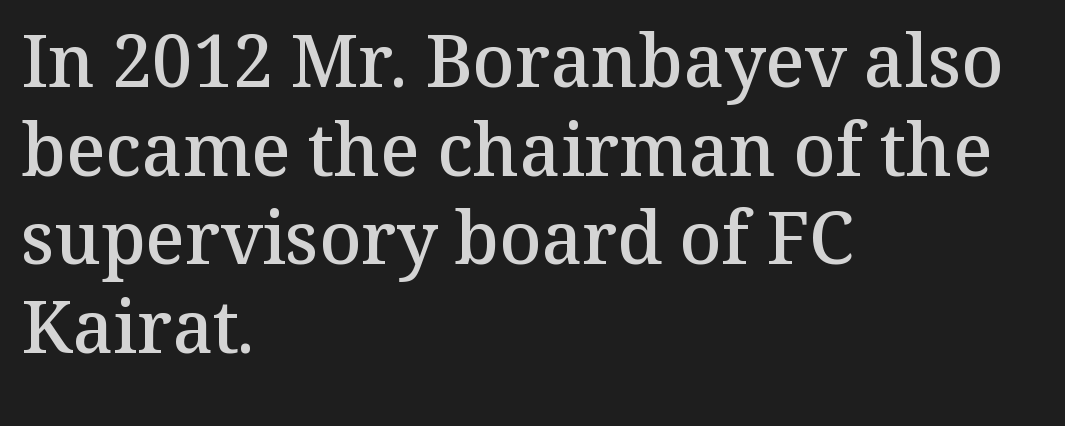
Q: Is the text bold? A: Semi-bold.
Q: Is the text italic (slanted)? A: No, it is upright.
Q: Is the typeface a serif or a sans-serif typeface? A: Serif.
Q: Is the text underlined? A: No.
Q: How is the paragraph aligned? A: Left-aligned.
Q: Is the spacing between letters normal or unusually wide? A: Normal.
Q: Width (condensed, normal, or wide)? A: Normal.
Q: Stroke contrast? A: Medium.
Q: x-height? A: Medium.
Q: Monospaced? A: No.
